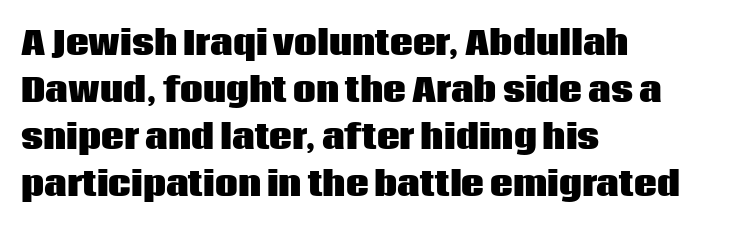
{"serif": "no", "italic": "no", "bold": "yes", "weight": "heavy", "width": "normal", "stroke_contrast": "low", "x_height": "large", "monospaced": "no", "underline": "no", "align": "left", "line_spacing": "normal", "line_spacing_ratio": 1.47, "letter_spacing": "normal", "letter_spacing_em": 0.0, "glyph_px": 32}
